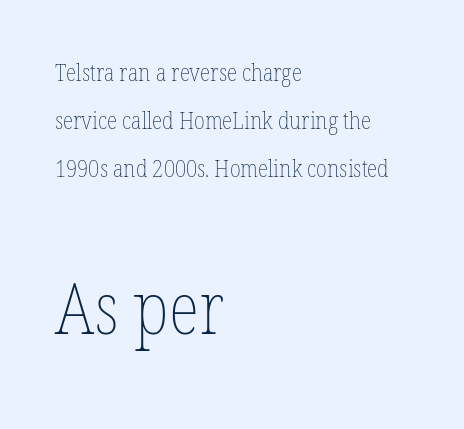
Q: Is the text bold? A: No.
Q: Is the text italic (slanted)? A: No, it is upright.
Q: Is the text underlined? A: No.
Q: How is the paragraph aligned? A: Left-aligned.
Q: Is the spacing between letters normal or unusually wide? A: Normal.
Q: Is the spacing between lines tight, normal or loose? A: Loose.
Q: Which block of text is set in a larger size, the first (top) or the second (bottom)? A: The second (bottom) one.
Q: Width (condensed, normal, or wide)? A: Condensed.
Q: Stroke contrast? A: Low.
Q: x-height? A: Medium.
Q: Monospaced? A: No.
